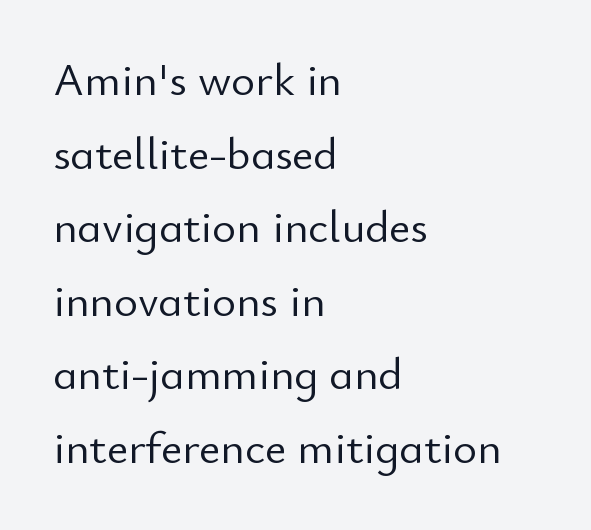
{"serif": "no", "italic": "no", "bold": "no", "weight": "light", "width": "normal", "stroke_contrast": "low", "x_height": "small", "monospaced": "no", "underline": "no", "align": "left", "line_spacing": "normal", "line_spacing_ratio": 1.6, "letter_spacing": "normal", "letter_spacing_em": 0.0, "glyph_px": 46}
